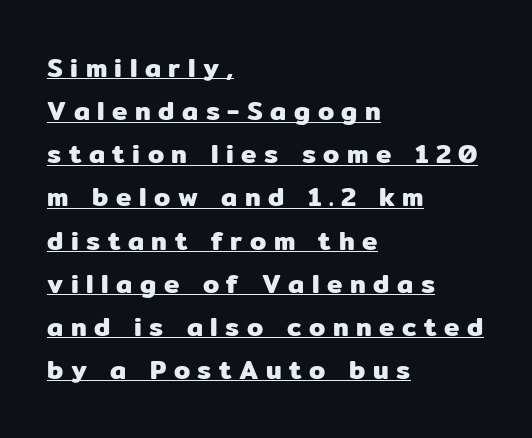
{"italic": "no", "underline": "yes", "align": "left", "line_spacing": "normal", "line_spacing_ratio": 1.66, "letter_spacing": "wide", "letter_spacing_em": 0.29, "glyph_px": 26}
